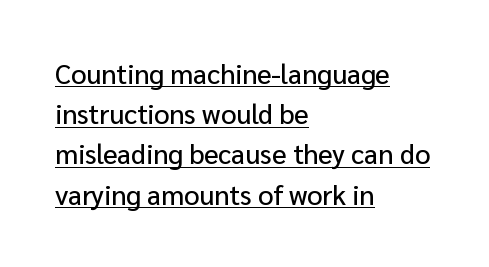
Like a heading marked for emphasis, these lines bear an underscore. Where is the straight margin? On the left. The rendering keeps characters at their native spacing. Rendered with straight, roman letterforms. How would I describe the line gaps? Plain and ordinary.
